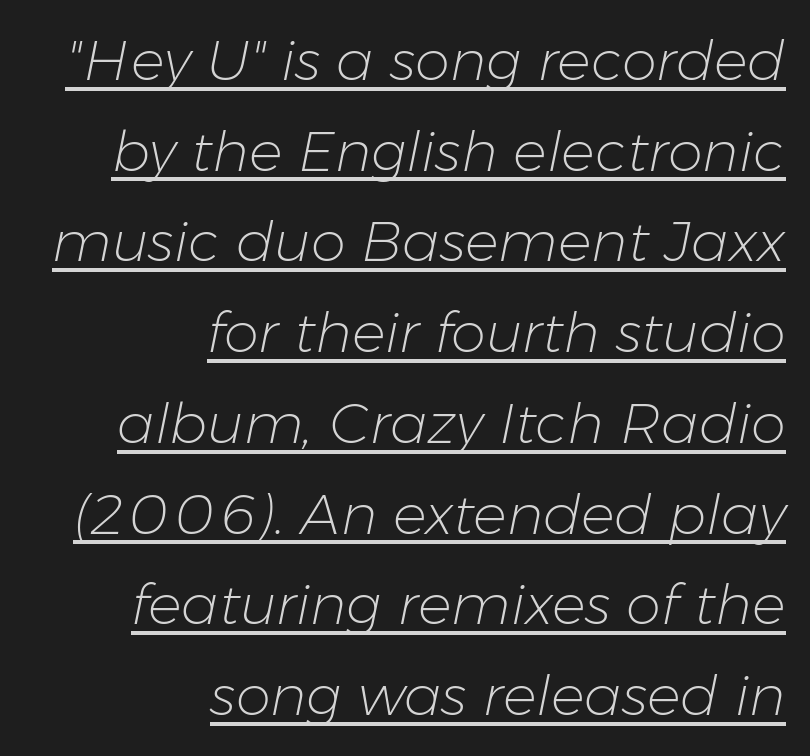
The image shows 56 px light type, italic (leaning right); set right-aligned, normal line spacing (1.62x), normal letter spacing, underlined; low stroke contrast and a medium x-height.
